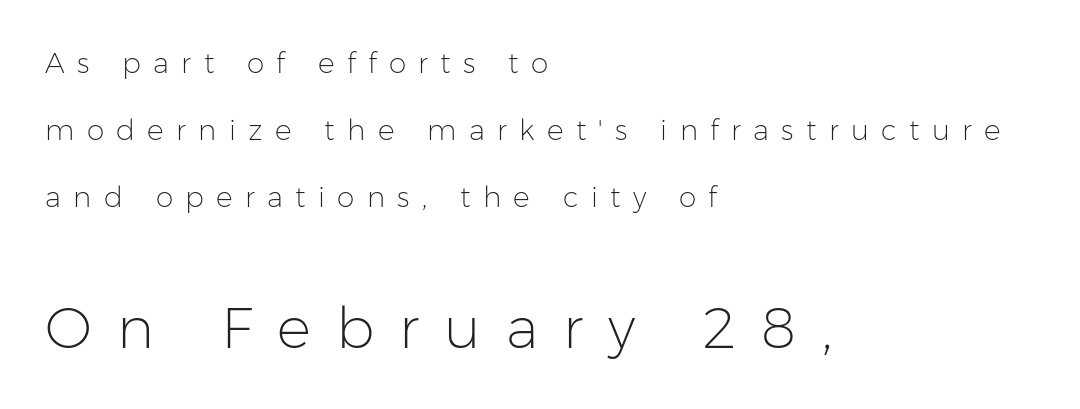
A student would call this left alignment; a typographer would say flush left, rag right. Unlike a traditional serif, this face leaves its strokes unadorned. Vertical spacing — loose. Any mark beneath the type? The region is blank.
